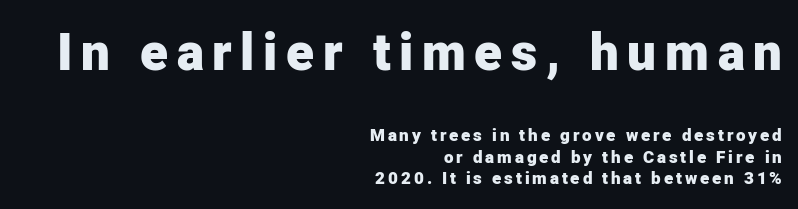
The image shows 51 px heavy sans-serif type, upright; set right-aligned, normal line spacing (1.29x), not underlined; the first (top) block is 3.0x larger; low stroke contrast and a medium x-height.
